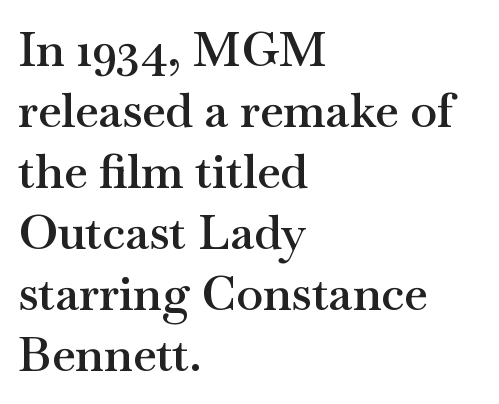
Q: Is the text bold? A: Semi-bold.
Q: Is the text italic (slanted)? A: No, it is upright.
Q: Is the typeface a serif or a sans-serif typeface? A: Serif.
Q: Is the text underlined? A: No.
Q: How is the paragraph aligned? A: Left-aligned.
Q: Is the spacing between letters normal or unusually wide? A: Normal.
Q: Is the spacing between lines tight, normal or loose? A: Normal.
Q: Width (condensed, normal, or wide)? A: Wide.
Q: Stroke contrast? A: Medium.
Q: x-height? A: Small.
Q: Monospaced? A: No.
